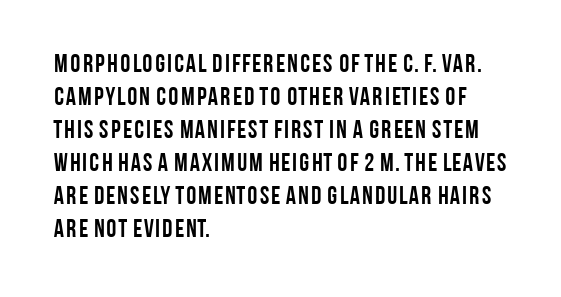
{"italic": "no", "bold": "yes", "underline": "no", "align": "left", "line_spacing": "normal", "line_spacing_ratio": 1.32, "letter_spacing": "normal", "letter_spacing_em": 0.0, "glyph_px": 25}
